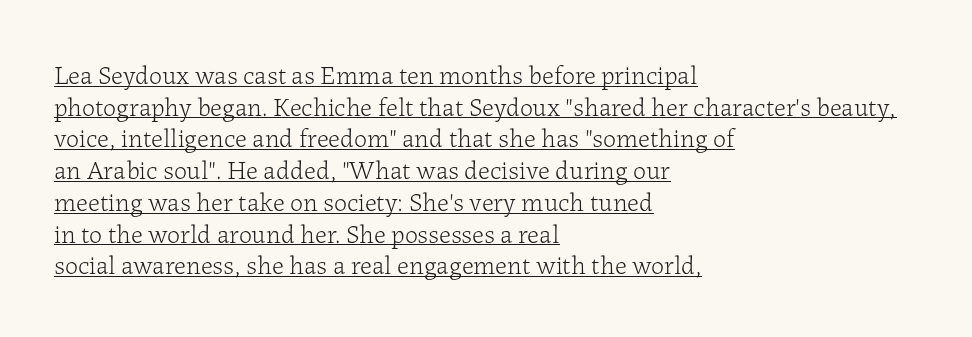
Q: Is the text bold? A: No.
Q: Is the text italic (slanted)? A: No, it is upright.
Q: Is the text underlined? A: Yes.
Q: How is the paragraph aligned? A: Left-aligned.
Q: Is the spacing between letters normal or unusually wide? A: Normal.
